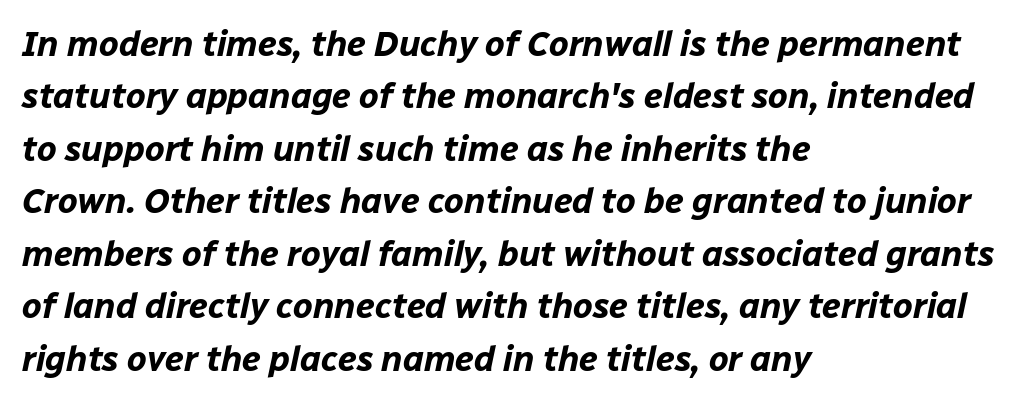
Q: Is the text bold? A: Yes.
Q: Is the text italic (slanted)? A: Yes, it leans right by about 12 degrees.
Q: Is the text underlined? A: No.
Q: How is the paragraph aligned? A: Left-aligned.
Q: Is the spacing between letters normal or unusually wide? A: Normal.
Q: Is the spacing between lines tight, normal or loose? A: Normal.
Q: Width (condensed, normal, or wide)? A: Normal.
Q: Stroke contrast? A: Low.
Q: x-height? A: Medium.
Q: Monospaced? A: No.
